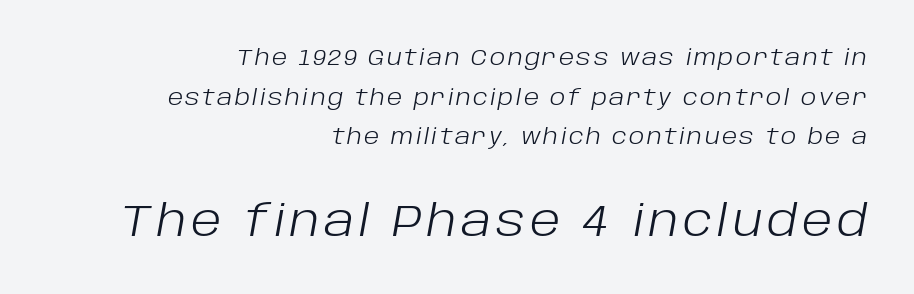
Q: Is the text bold? A: No.
Q: Is the text italic (slanted)? A: Yes, it leans right by about 10 degrees.
Q: Is the text underlined? A: No.
Q: How is the paragraph aligned? A: Right-aligned.
Q: Which block of text is set in a larger size, the first (top) or the second (bottom)? A: The second (bottom) one.
Q: Width (condensed, normal, or wide)? A: Normal.
Q: Stroke contrast? A: Low.
Q: x-height? A: Large.
Q: Monospaced? A: No.
